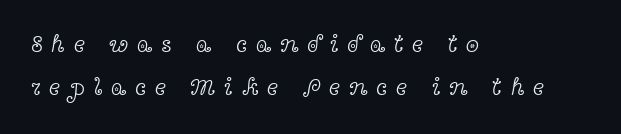
{"bold": "no", "underline": "no", "align": "left", "line_spacing_ratio": 1.78, "letter_spacing": "wide", "letter_spacing_em": 0.36, "glyph_px": 24}
